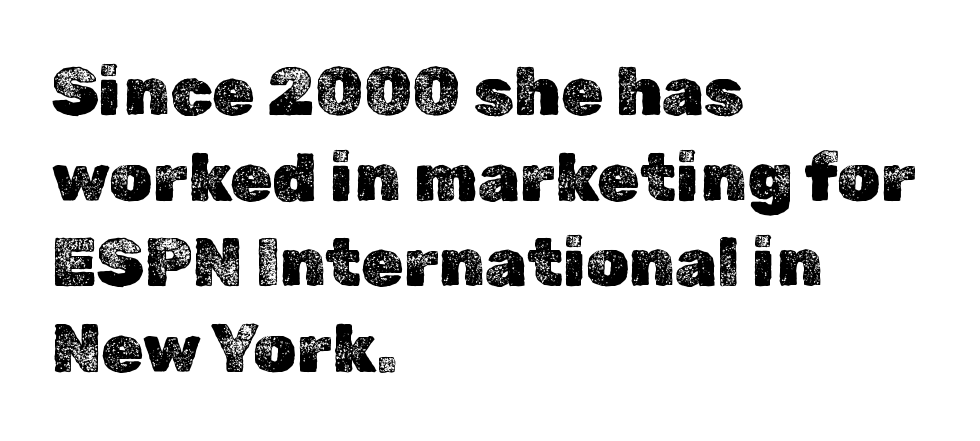
{"italic": "no", "width": "normal", "x_height": "medium", "monospaced": "no", "underline": "no", "align": "left", "line_spacing": "normal", "line_spacing_ratio": 1.26, "letter_spacing": "normal", "letter_spacing_em": 0.0, "glyph_px": 68}
